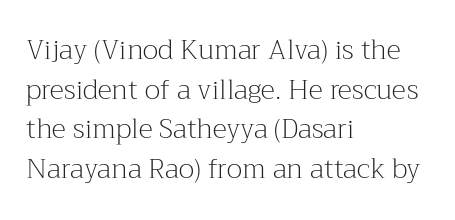
The image shows 27 px text type, upright; set left-aligned, normal line spacing (1.47x), normal letter spacing, not underlined.
